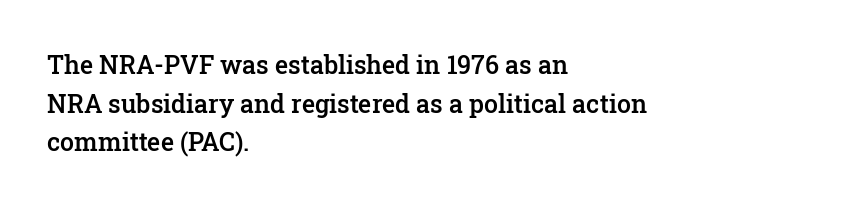
{"italic": "no", "bold": "semi", "underline": "no", "align": "left", "line_spacing": "normal", "line_spacing_ratio": 1.55, "letter_spacing": "normal", "letter_spacing_em": 0.0, "glyph_px": 25}
